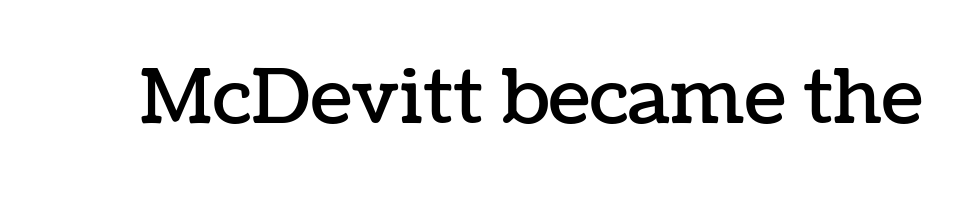
The image shows 75 px text type, upright; set normal letter spacing, not underlined; low stroke contrast and a medium x-height.
